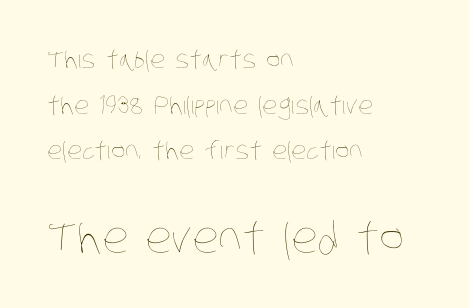
Only glyphs here, with clear space below each row. How would I describe the line gaps? Wide and relaxed. Unbolded letterforms with no extra heft. The letters advance in unequal steps, a hallmark of proportional type.
